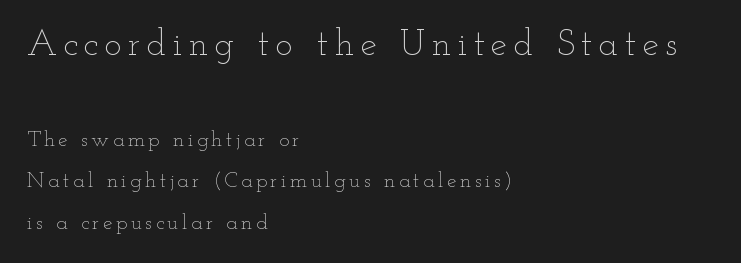
The image shows 37 px thin, wide type, upright; set left-aligned, loose line spacing (1.98x), not underlined; the first (top) block is 1.76x larger; low stroke contrast and a small x-height.
